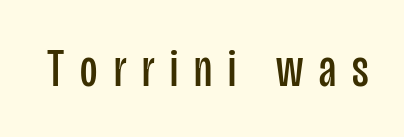
{"serif": "no", "italic": "no", "bold": "no", "weight": "regular", "width": "condensed", "stroke_contrast": "low", "x_height": "large", "monospaced": "no", "underline": "no", "letter_spacing": "wide", "letter_spacing_em": 0.3, "glyph_px": 53}
